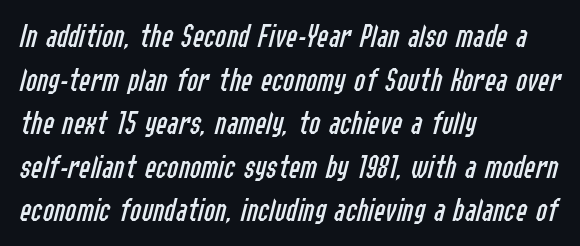
The image shows 34 px regular-weight, condensed type, italic (leaning right); set left-aligned, normal line spacing (1.28x), normal letter spacing, not underlined; low stroke contrast and a medium x-height.
